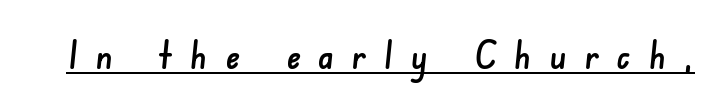
Varying glyph widths throughout — classic text-font behaviour. The glyphs in this specimen are sans serif. Short note: letters widely spaced. Caption: lettering with a line underneath.
